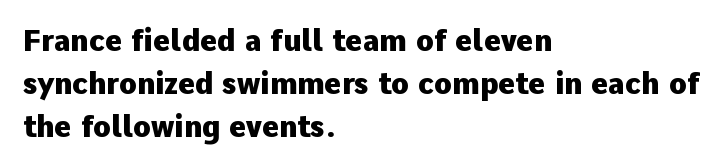
{"serif": "no", "italic": "no", "bold": "yes", "weight": "heavy", "width": "normal", "stroke_contrast": "low", "x_height": "medium", "monospaced": "no", "underline": "no", "align": "left", "line_spacing": "normal", "line_spacing_ratio": 1.48, "letter_spacing": "normal", "letter_spacing_em": 0.0, "glyph_px": 29}
